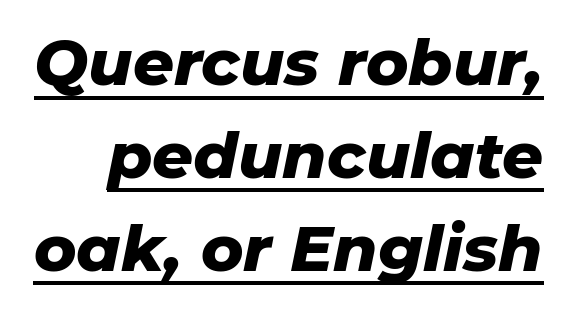
Q: Is the text bold? A: Yes.
Q: Is the text italic (slanted)? A: Yes, it leans right by about 11 degrees.
Q: Is the text underlined? A: Yes.
Q: Is the spacing between letters normal or unusually wide? A: Normal.
Q: Is the spacing between lines tight, normal or loose? A: Normal.
Q: Width (condensed, normal, or wide)? A: Normal.
Q: Stroke contrast? A: Low.
Q: x-height? A: Medium.
Q: Monospaced? A: No.
